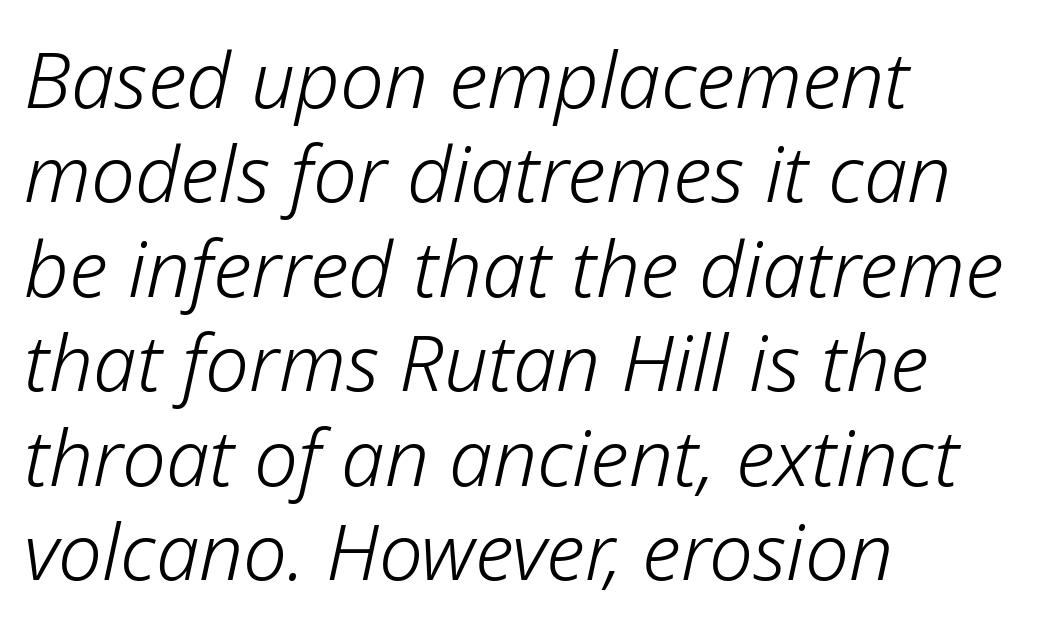
Q: Is the text bold? A: No.
Q: Is the text italic (slanted)? A: Yes, it leans right by about 12 degrees.
Q: Is the text underlined? A: No.
Q: How is the paragraph aligned? A: Left-aligned.
Q: Is the spacing between letters normal or unusually wide? A: Normal.
Q: Width (condensed, normal, or wide)? A: Normal.
Q: Stroke contrast? A: Low.
Q: x-height? A: Medium.
Q: Monospaced? A: No.
